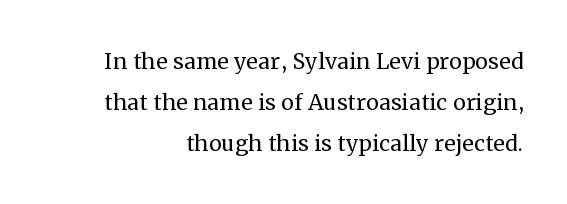
Nothing unusual about the tracking: characters are spaced as the font intends. A clean baseline with only descenders dipping below it. Typeset ragged left — the right edge is the straight one. On a weight scale, this lands at 450 or below. Nope, not italic — everything's standing straight.
